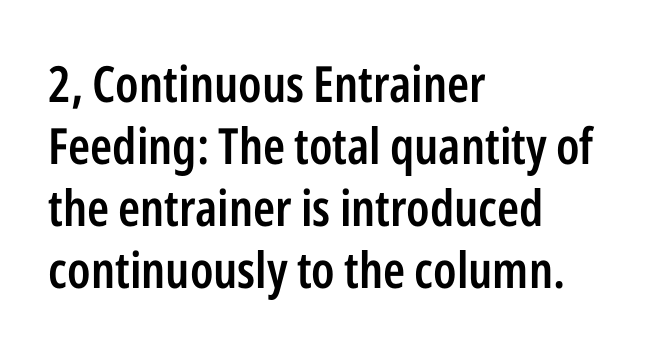
The image shows 50 px semibold, condensed sans-serif type, upright; set left-aligned, line spacing 1.24x, normal letter spacing, not underlined; low stroke contrast and a medium x-height.
